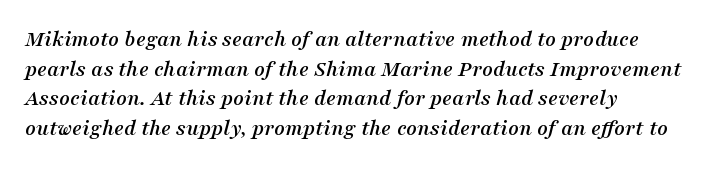
The image shows 23 px text type, italic (leaning right); set left-aligned, normal line spacing (1.29x), normal letter spacing, not underlined.
